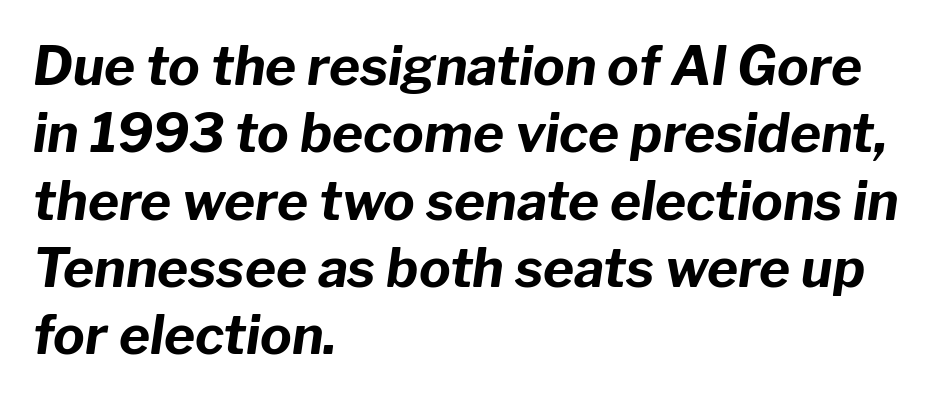
Q: Is the text bold? A: Yes.
Q: Is the text italic (slanted)? A: Yes, it leans right by about 8 degrees.
Q: Is the text underlined? A: No.
Q: How is the paragraph aligned? A: Left-aligned.
Q: Is the spacing between letters normal or unusually wide? A: Normal.
Q: Is the spacing between lines tight, normal or loose? A: Normal.
Q: Width (condensed, normal, or wide)? A: Normal.
Q: Stroke contrast? A: Low.
Q: x-height? A: Medium.
Q: Monospaced? A: No.
